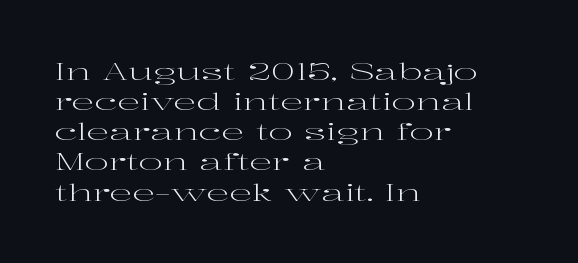
Q: Is the text bold? A: No.
Q: Is the text italic (slanted)? A: No, it is upright.
Q: Is the text underlined? A: No.
Q: How is the paragraph aligned? A: Left-aligned.
Q: Is the spacing between letters normal or unusually wide? A: Normal.
Q: Is the spacing between lines tight, normal or loose? A: Normal.
